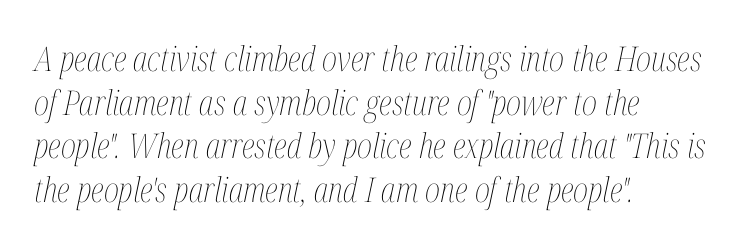
Q: Is the text bold? A: No.
Q: Is the text italic (slanted)? A: Yes, it leans right by about 12 degrees.
Q: Is the text underlined? A: No.
Q: How is the paragraph aligned? A: Left-aligned.
Q: Is the spacing between letters normal or unusually wide? A: Normal.
Q: Is the spacing between lines tight, normal or loose? A: Normal.
Q: Width (condensed, normal, or wide)? A: Condensed.
Q: Stroke contrast? A: Medium.
Q: x-height? A: Medium.
Q: Monospaced? A: No.
